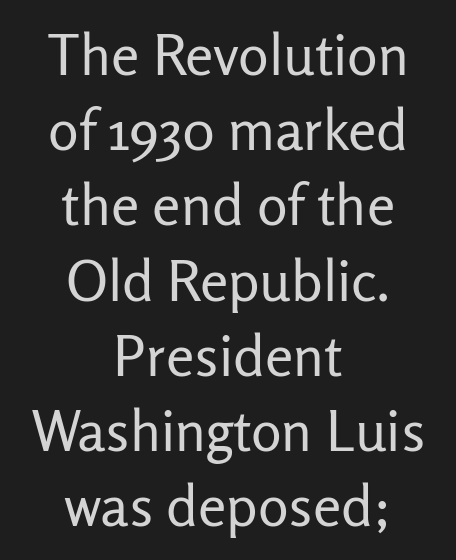
The letterforms sit shoulder to shoulder at normal distance. Reading down the column, the eye jumps a familiar distance to each next line. Nope, not italic — everything's standing straight. Horizontal alignment here is central, giving a formal, balanced look. Check the space under the baseline: it is left empty. Varying glyph widths throughout — classic text-font behaviour.
